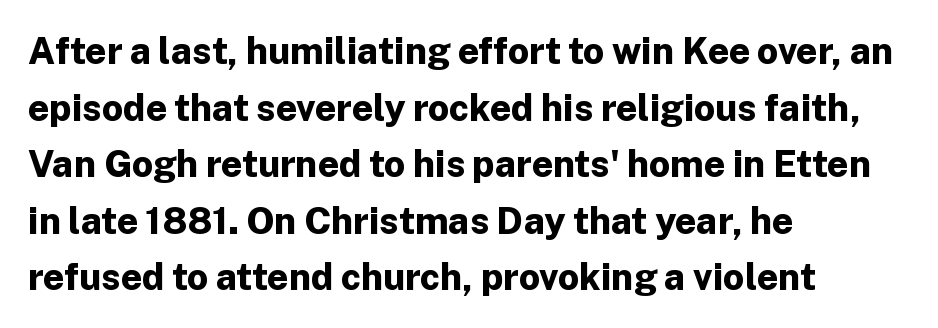
{"serif": "no", "italic": "no", "bold": "yes", "weight": "bold", "width": "normal", "stroke_contrast": "low", "x_height": "medium", "monospaced": "no", "underline": "no", "align": "left", "line_spacing": "normal", "line_spacing_ratio": 1.53, "letter_spacing": "normal", "letter_spacing_em": 0.0, "glyph_px": 37}
